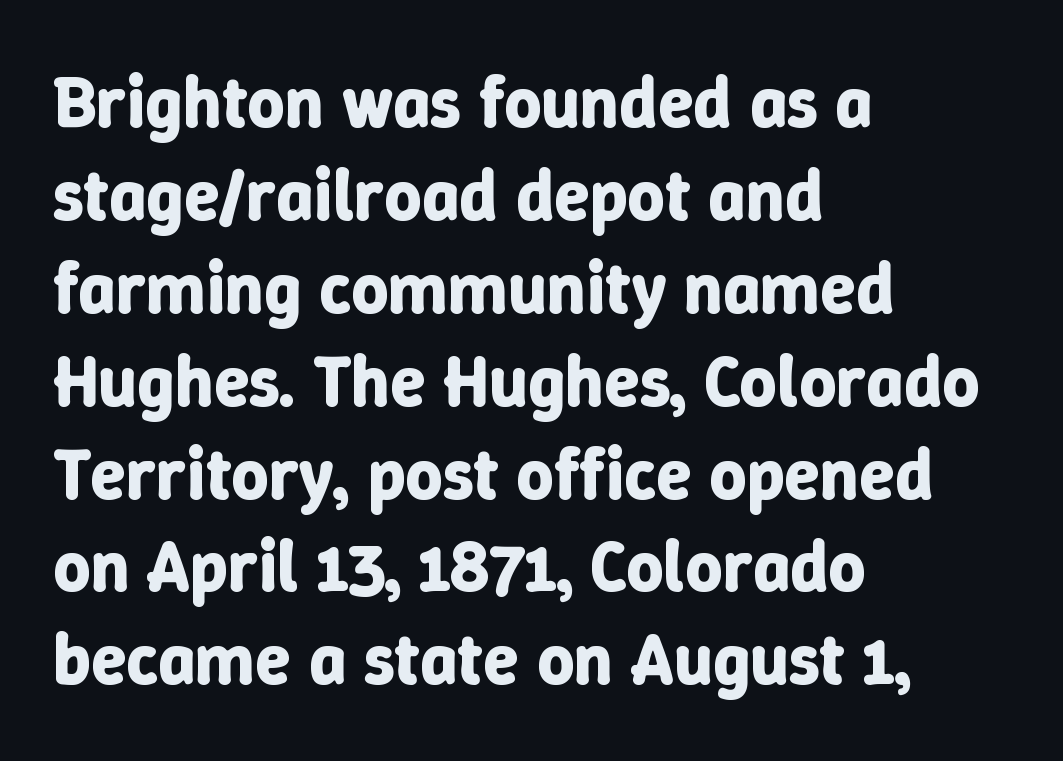
Q: Is the text bold? A: Yes.
Q: Is the text italic (slanted)? A: No, it is upright.
Q: Is the text underlined? A: No.
Q: How is the paragraph aligned? A: Left-aligned.
Q: Is the spacing between letters normal or unusually wide? A: Normal.
Q: Is the spacing between lines tight, normal or loose? A: Normal.
Q: Width (condensed, normal, or wide)? A: Normal.
Q: Stroke contrast? A: Low.
Q: x-height? A: Medium.
Q: Monospaced? A: No.
